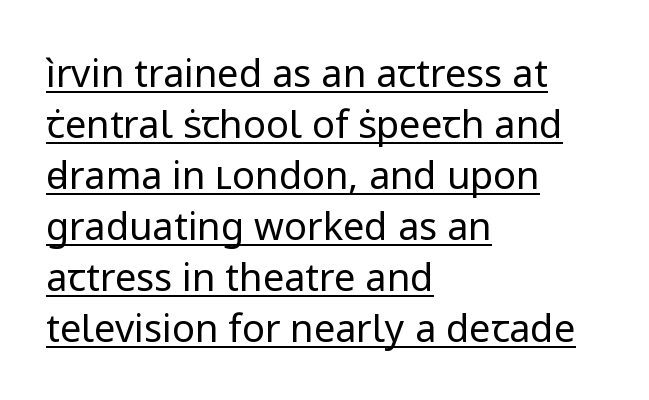
Every stem runs plumb, perpendicular to the baseline. This rendering features underlined lettering. Rows of type keep a routine distance in the vertical direction. The weight tops out at a normal text grade.
